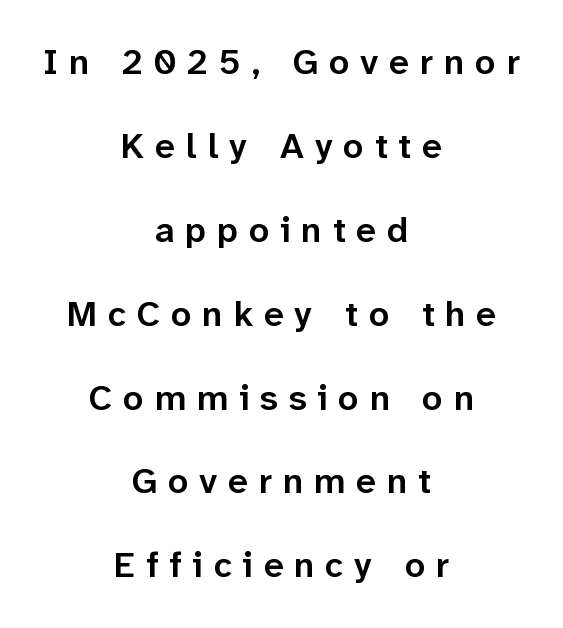
The image shows 36 px semibold sans-serif type, upright; set centered, loose line spacing (2.33x), unusually wide letter spacing (+0.3 em), not underlined; low stroke contrast and a medium x-height.
